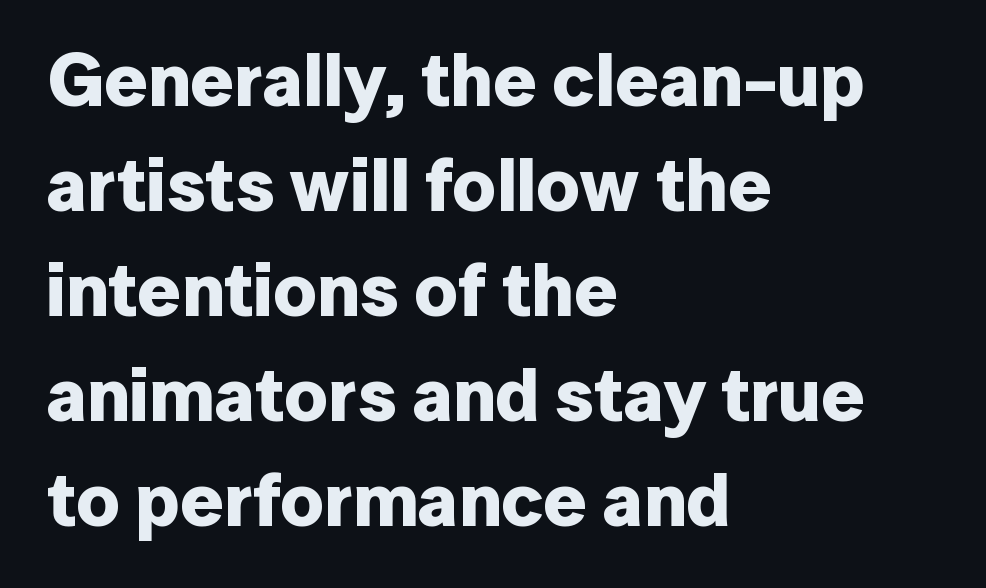
{"serif": "no", "italic": "no", "bold": "yes", "weight": "bold", "width": "normal", "stroke_contrast": "low", "x_height": "medium", "monospaced": "no", "underline": "no", "align": "left", "line_spacing": "normal", "line_spacing_ratio": 1.4, "letter_spacing": "normal", "letter_spacing_em": 0.0, "glyph_px": 75}
